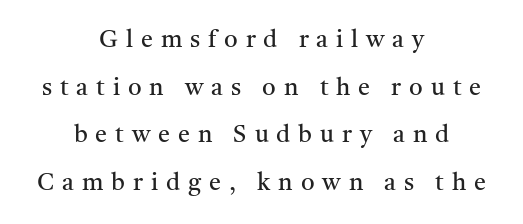
The image shows 24 px text type, upright; set centered, loose line spacing (1.98x), unusually wide letter spacing (+0.33 em), not underlined.
